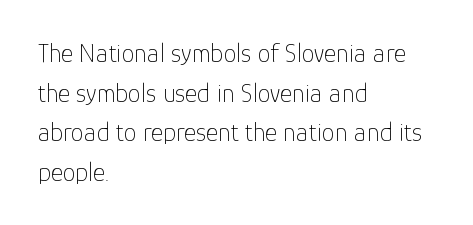
The image shows 26 px text type, upright; set left-aligned, normal line spacing (1.52x), normal letter spacing, not underlined.
